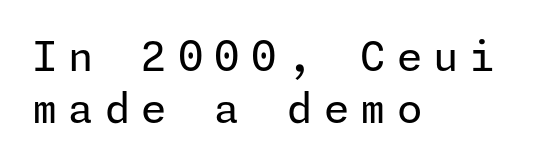
{"serif": "no", "italic": "no", "bold": "no", "weight": "regular", "width": "normal", "stroke_contrast": "low", "x_height": "medium", "underline": "no", "align": "left", "line_spacing": "normal", "line_spacing_ratio": 1.28, "letter_spacing": "wide", "letter_spacing_em": 0.27, "glyph_px": 41}
